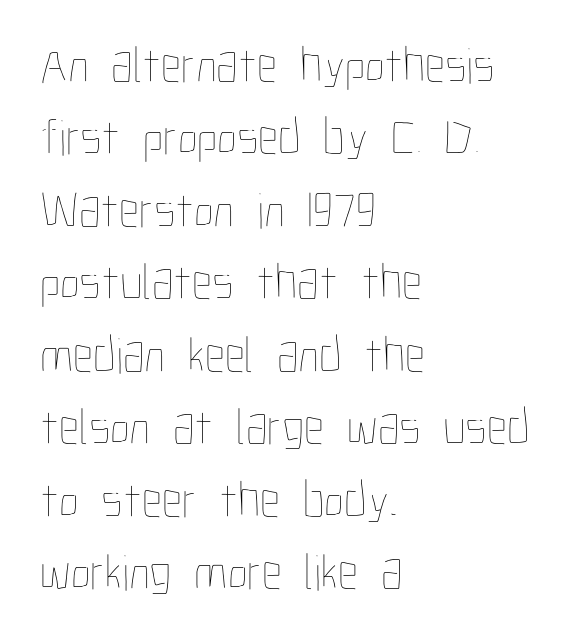
Vertical stems look standard width or narrower in stroke. All the whitespace from short lines collects on the right. Only glyphs here, with clear space below each row. The line-height multiplier appears to be the usual default. How are the letters spaced? Ordinarily, with no added tracking. The type sits square on the baseline with zero lean.
